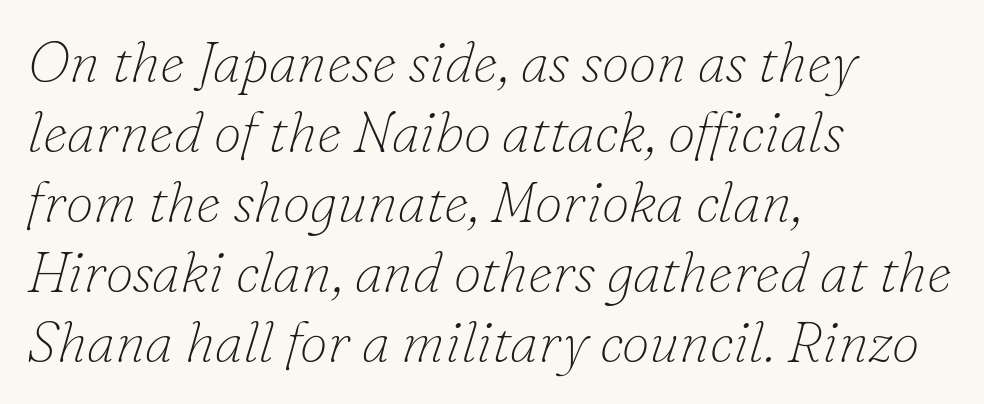
Q: Is the text bold? A: No.
Q: Is the text italic (slanted)? A: Yes, it leans right by about 16 degrees.
Q: Is the typeface a serif or a sans-serif typeface? A: Serif.
Q: Is the text underlined? A: No.
Q: How is the paragraph aligned? A: Left-aligned.
Q: Is the spacing between letters normal or unusually wide? A: Normal.
Q: Is the spacing between lines tight, normal or loose? A: Normal.
Q: Width (condensed, normal, or wide)? A: Normal.
Q: Stroke contrast? A: Low.
Q: x-height? A: Small.
Q: Monospaced? A: No.
